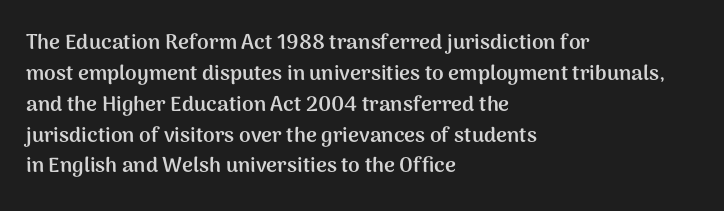
Posture: vertical. A classic flush-left, rag-right setting is used for this passage. Horizontal bands of white between lines are of average thickness. Each word holds together tightly as a unit, with standard inter-letter gaps. The font is running at its bold setting.
